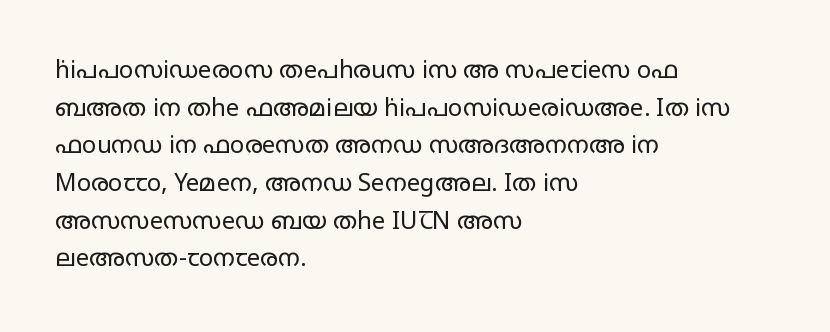
The setting favours the left margin, as ordinary paragraphs usually do. The face looks like a standard text weight, possibly lighter. Each row of text sits above clean, open space. Posture: straight, roman, zero tilt.
